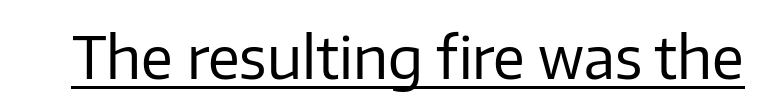
The image shows 58 px regular-weight sans-serif type, upright; set normal letter spacing, underlined; low stroke contrast and a medium x-height.
